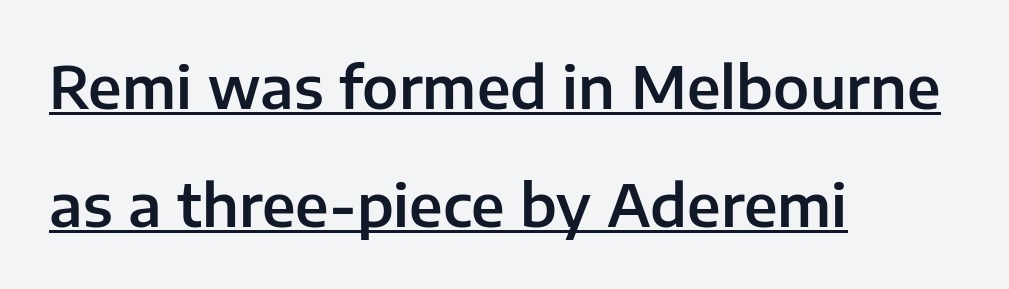
{"serif": "no", "italic": "no", "width": "normal", "stroke_contrast": "low", "x_height": "medium", "monospaced": "no", "underline": "yes", "align": "left", "line_spacing": "loose", "line_spacing_ratio": 2.03, "letter_spacing": "normal", "letter_spacing_em": 0.0, "glyph_px": 58}
